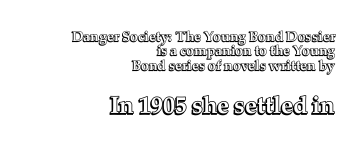
{"italic": "no", "underline": "no", "align": "right", "line_spacing": "tight", "line_spacing_ratio": 1.03, "letter_spacing": "normal", "letter_spacing_em": 0.0, "larger_block": "second", "size_ratio": 1.71, "glyph_px": 24}
